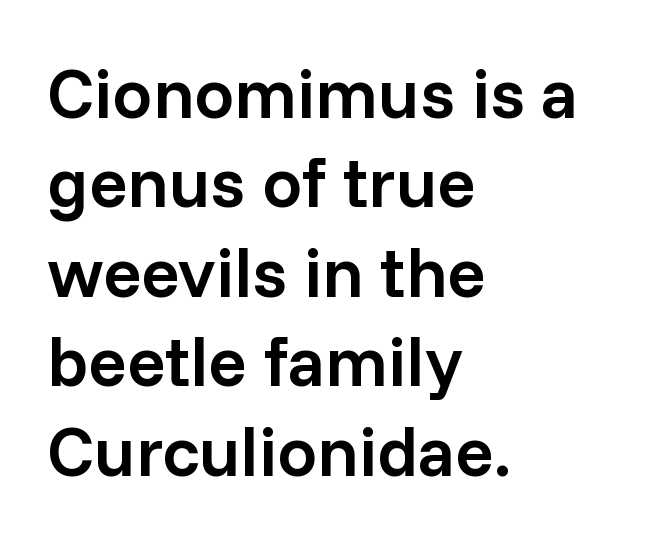
The image shows 71 px semibold sans-serif type, upright; set left-aligned, normal line spacing (1.26x), normal letter spacing, not underlined; low stroke contrast and a medium x-height.
